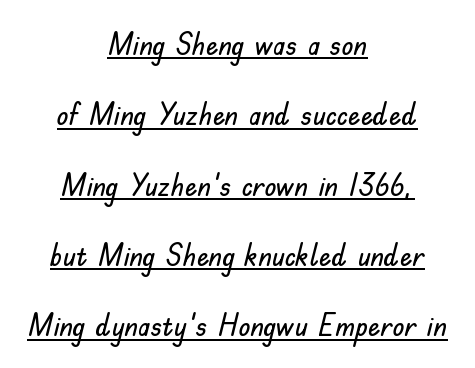
A centered setting, common on invitations and titles, is used for this passage. This is underlined copy, the kind a proofreader might mark for attention. Letter spacing: default. The passage shown is typed in a proportional face where columns would drift.
